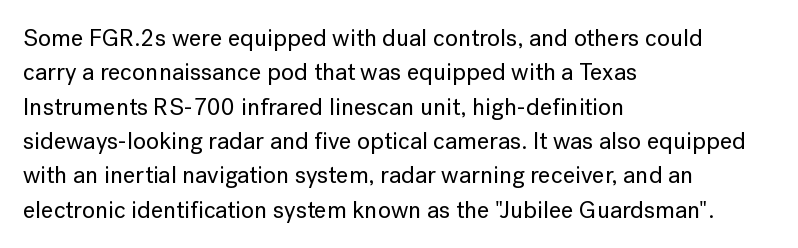
The rows are spaced the way most documents space them. Italic: no, the glyphs are upright roman. Reading down the block, your eye returns to a fixed left position each line. The words here are not underlined. Nothing unusual about the tracking: characters are spaced as the font intends.
